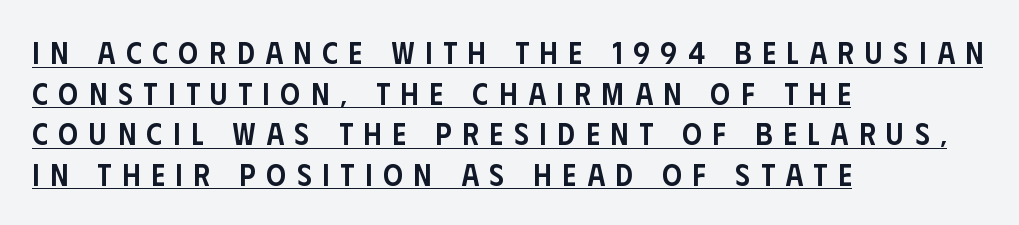
Q: Is the text bold? A: Semi-bold.
Q: Is the text italic (slanted)? A: No, it is upright.
Q: Is the typeface a serif or a sans-serif typeface? A: Sans-serif.
Q: Is the text underlined? A: Yes.
Q: How is the paragraph aligned? A: Left-aligned.
Q: Is the spacing between letters normal or unusually wide? A: Unusually wide.
Q: Is the spacing between lines tight, normal or loose? A: Normal.
Q: Width (condensed, normal, or wide)? A: Condensed.
Q: Stroke contrast? A: Low.
Q: x-height? A: Large.
Q: Monospaced? A: No.
